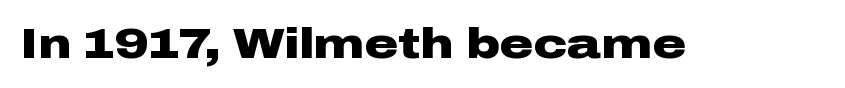
Q: Is the text bold? A: Yes.
Q: Is the text italic (slanted)? A: No, it is upright.
Q: Is the typeface a serif or a sans-serif typeface? A: Sans-serif.
Q: Is the text underlined? A: No.
Q: Is the spacing between letters normal or unusually wide? A: Normal.
Q: Width (condensed, normal, or wide)? A: Wide.
Q: Stroke contrast? A: Low.
Q: x-height? A: Medium.
Q: Monospaced? A: No.
